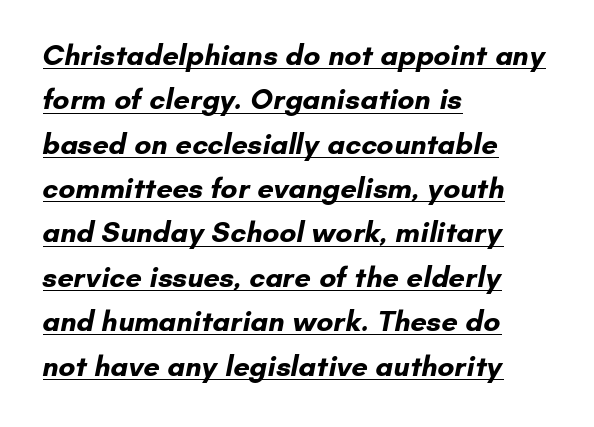
Q: Is the text bold? A: Yes.
Q: Is the typeface a serif or a sans-serif typeface? A: Sans-serif.
Q: Is the text underlined? A: Yes.
Q: How is the paragraph aligned? A: Left-aligned.
Q: Is the spacing between letters normal or unusually wide? A: Normal.
Q: Is the spacing between lines tight, normal or loose? A: Normal.
Q: Width (condensed, normal, or wide)? A: Normal.
Q: Stroke contrast? A: Low.
Q: x-height? A: Small.
Q: Monospaced? A: No.
